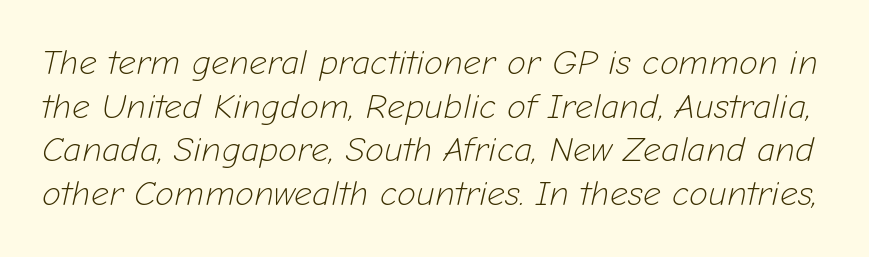
{"italic": "yes", "lean": "right", "slant_degrees": 12, "bold": "no", "weight": "light", "width": "normal", "stroke_contrast": "low", "x_height": "medium", "monospaced": "no", "underline": "no", "line_spacing": "normal", "line_spacing_ratio": 1.25, "letter_spacing": "normal", "letter_spacing_em": 0.0, "glyph_px": 35}
